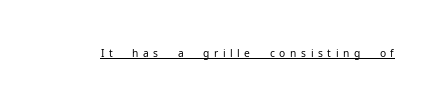
The image shows 21 px text type, upright; set unusually wide letter spacing (+0.22 em), underlined.
